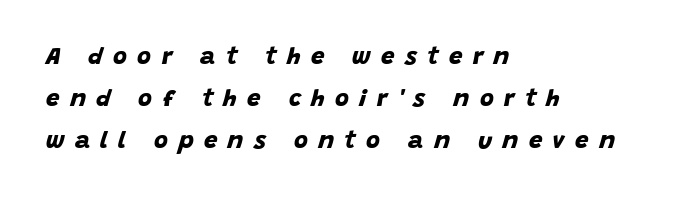
{"bold": "yes", "underline": "no", "align": "left", "line_spacing_ratio": 1.75, "letter_spacing": "wide", "letter_spacing_em": 0.43, "glyph_px": 24}
